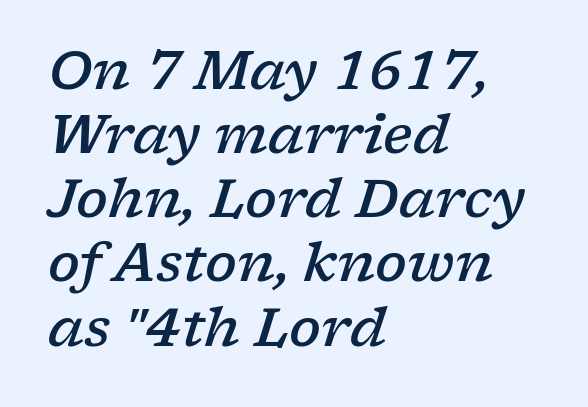
Q: Is the text bold? A: Semi-bold.
Q: Is the text italic (slanted)? A: Yes, it leans right by about 17 degrees.
Q: Is the typeface a serif or a sans-serif typeface? A: Serif.
Q: Is the text underlined? A: No.
Q: How is the paragraph aligned? A: Left-aligned.
Q: Is the spacing between letters normal or unusually wide? A: Normal.
Q: Width (condensed, normal, or wide)? A: Wide.
Q: Stroke contrast? A: Low.
Q: x-height? A: Medium.
Q: Monospaced? A: No.
